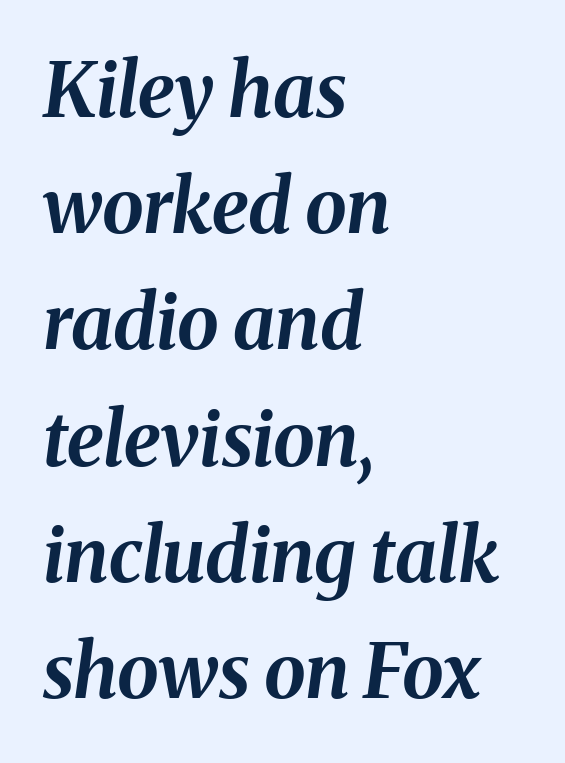
{"italic": "yes", "lean": "right", "slant_degrees": 8, "bold": "yes", "weight": "bold", "width": "normal", "stroke_contrast": "medium", "x_height": "medium", "monospaced": "no", "underline": "no", "align": "left", "line_spacing": "normal", "line_spacing_ratio": 1.55, "letter_spacing": "normal", "letter_spacing_em": 0.0, "glyph_px": 75}
